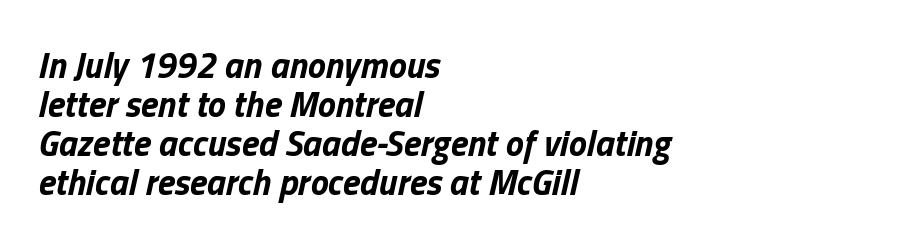
The rendering uses natural spacing where letterforms have individual widths. Tightly led — the rows are bunched. Standard letterfit; no display-style spreading of the glyphs. The passage shown is not underscored anywhere. This is heavy type, rendered in bold.
